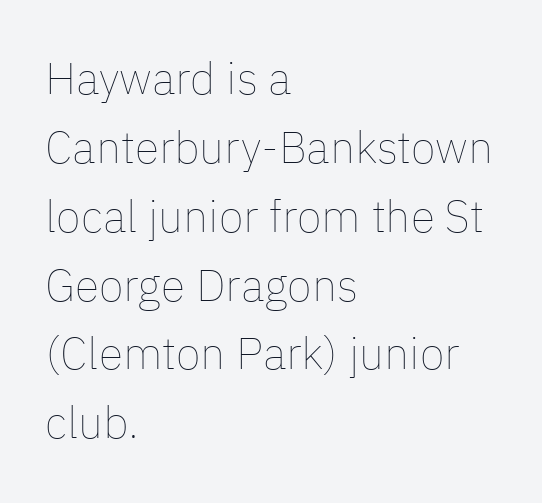
The image shows 45 px thin type, upright; set left-aligned, normal line spacing (1.53x), normal letter spacing, not underlined; low stroke contrast and a medium x-height.
